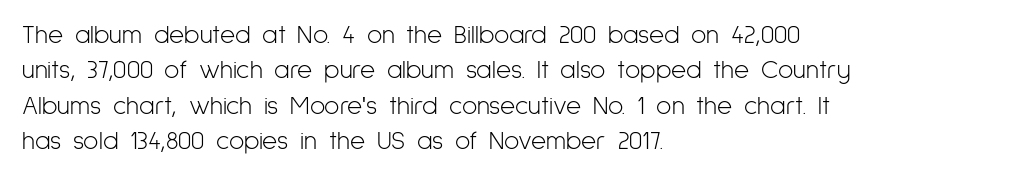
Vertically, the passage feels balanced, rows spaced as you'd expect. No italicization has been applied; the sample stays upright. A bare baseline throughout the passage. Think standard paragraph weight, or any step lighter than that.
